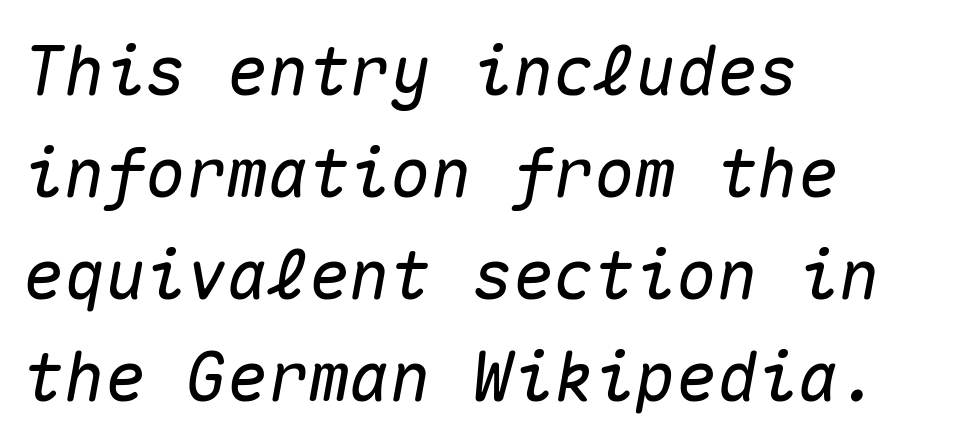
{"italic": "yes", "lean": "right", "slant_degrees": 10, "width": "normal", "stroke_contrast": "medium", "x_height": "medium", "monospaced": "yes", "underline": "no", "align": "left", "line_spacing": "normal", "line_spacing_ratio": 1.5, "letter_spacing": "normal", "letter_spacing_em": 0.0, "glyph_px": 68}
